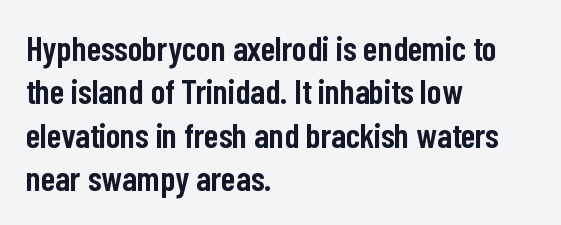
Q: Is the text bold? A: Semi-bold.
Q: Is the text italic (slanted)? A: No, it is upright.
Q: Is the typeface a serif or a sans-serif typeface? A: Sans-serif.
Q: Is the text underlined? A: No.
Q: How is the paragraph aligned? A: Left-aligned.
Q: Is the spacing between letters normal or unusually wide? A: Normal.
Q: Width (condensed, normal, or wide)? A: Condensed.
Q: Stroke contrast? A: Low.
Q: x-height? A: Medium.
Q: Monospaced? A: No.
